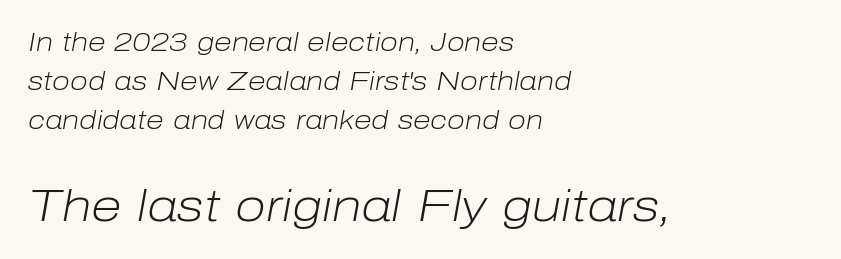
{"italic": "yes", "lean": "right", "slant_degrees": 10, "bold": "no", "weight": "light", "width": "normal", "stroke_contrast": "low", "x_height": "medium", "monospaced": "no", "underline": "no", "align": "left", "line_spacing": "normal", "line_spacing_ratio": 1.5, "letter_spacing": "normal", "letter_spacing_em": 0.0, "larger_block": "second", "size_ratio": 1.73, "glyph_px": 45}
